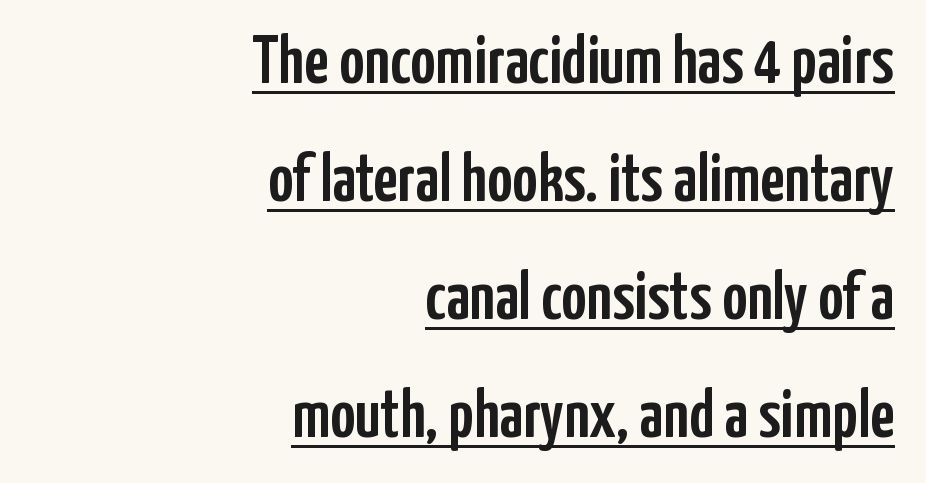
Like a heading marked for emphasis, these lines bear an underscore. Nope, not italic — everything's standing straight. The designer went with a sans here, leaving each stem footless. The passage shown is typed in a proportional face where columns would drift. Nobody touched the tracking dial on this one.
